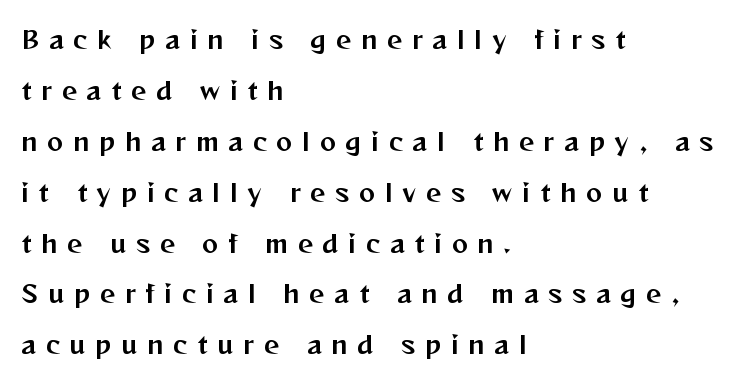
{"italic": "no", "underline": "no", "align": "left", "line_spacing": "loose", "line_spacing_ratio": 2.12, "letter_spacing": "wide", "letter_spacing_em": 0.41, "glyph_px": 24}
